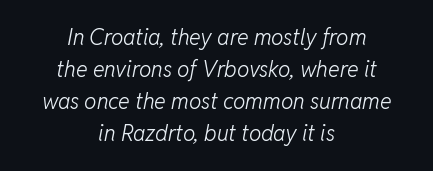
{"italic": "yes", "lean": "right", "slant_degrees": 11, "bold": "no", "underline": "no", "align": "center", "line_spacing": "normal", "line_spacing_ratio": 1.46, "letter_spacing": "normal", "letter_spacing_em": 0.0, "glyph_px": 22}
